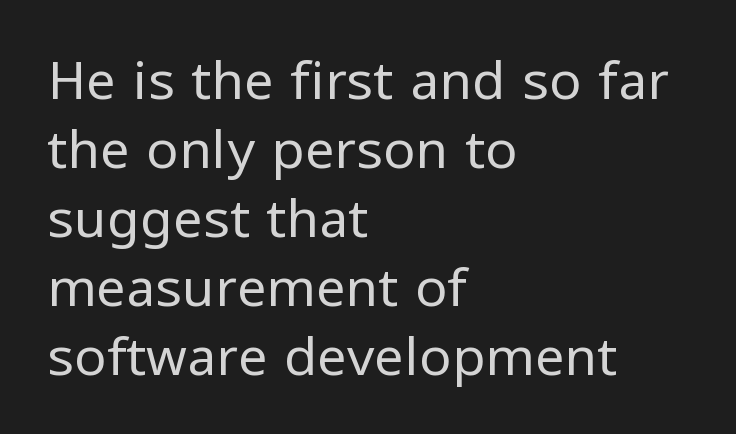
The image shows 53 px regular-weight sans-serif type, upright; set left-aligned, normal line spacing (1.3x), normal letter spacing, not underlined; low stroke contrast and a medium x-height.
